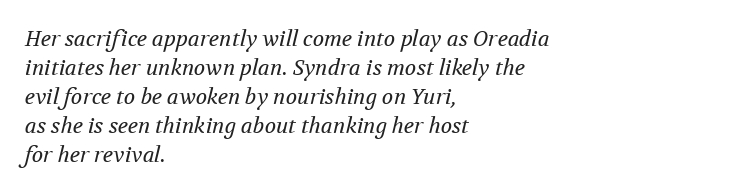
The image shows 21 px text type, italic (leaning right); set left-aligned, normal line spacing (1.38x), normal letter spacing, not underlined.
